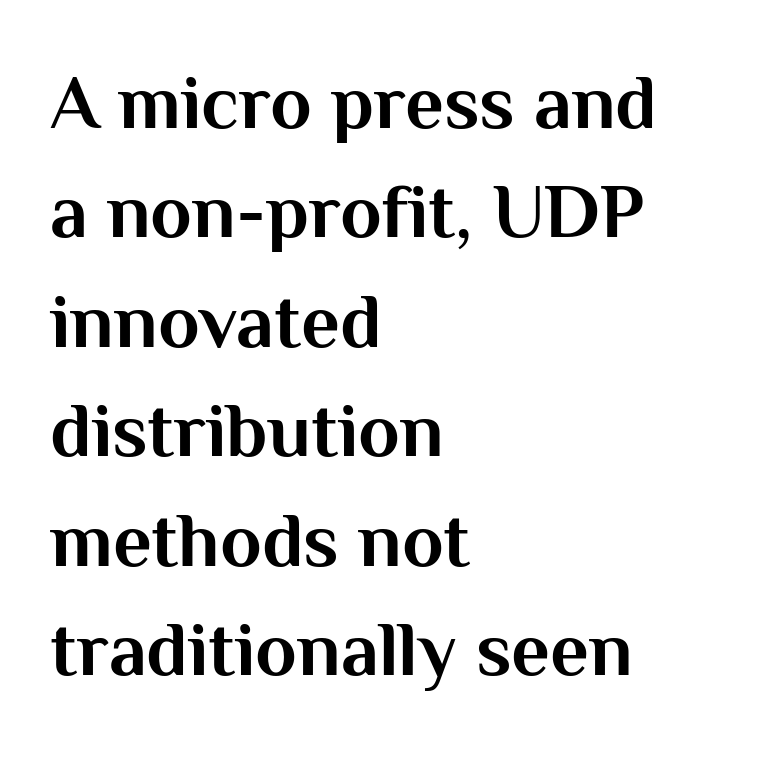
A clean baseline with only descenders dipping below it. All the whitespace from short lines collects on the right. Each word holds together tightly as a unit, with standard inter-letter gaps. If you drew a line through each stem, it would be perfectly vertical. Note: no serifs on the glyphs.
